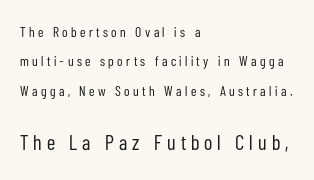
Q: Is the text bold? A: No.
Q: Is the text italic (slanted)? A: No, it is upright.
Q: Is the text underlined? A: No.
Q: How is the paragraph aligned? A: Left-aligned.
Q: Is the spacing between letters normal or unusually wide? A: Unusually wide.
Q: Is the spacing between lines tight, normal or loose? A: Loose.
Q: Which block of text is set in a larger size, the first (top) or the second (bottom)? A: The second (bottom) one.
